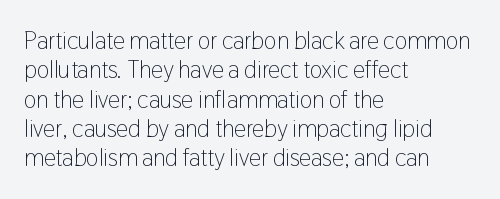
Notice how the stems are strictly vertical — no italics here. Standard letterfit; no display-style spreading of the glyphs. The space beneath each line is pristine and unruled. Counters stay open thanks to moderate or lighter strokes. A classic flush-left, rag-right setting is used for this passage.
